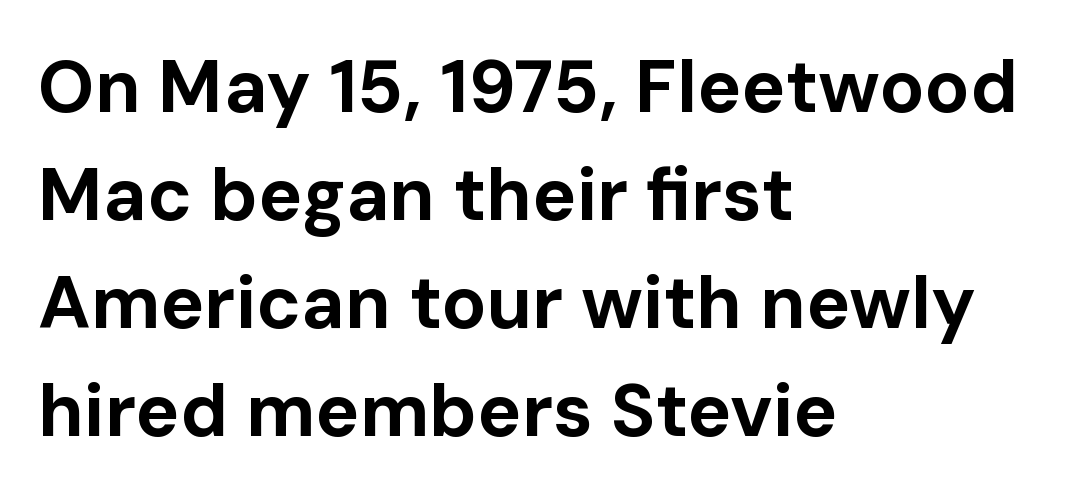
{"serif": "no", "italic": "no", "bold": "yes", "weight": "bold", "width": "normal", "stroke_contrast": "low", "x_height": "medium", "monospaced": "no", "underline": "no", "align": "left", "line_spacing": "normal", "line_spacing_ratio": 1.46, "letter_spacing": "normal", "letter_spacing_em": 0.0, "glyph_px": 74}
